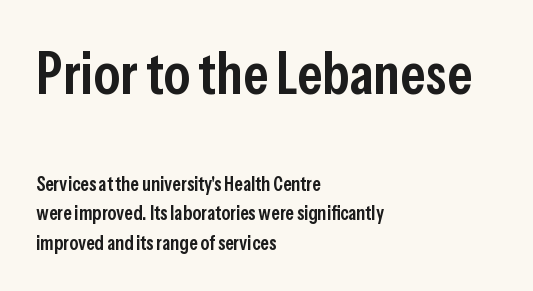
The image shows 59 px semibold, condensed sans-serif type, upright; set left-aligned, normal line spacing (1.48x), normal letter spacing, not underlined; the first (top) block is 2.95x larger; low stroke contrast and a medium x-height.
